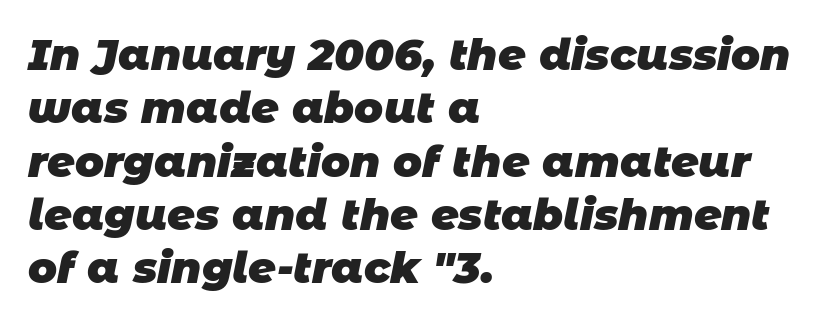
Weight: bold. Proportional: the letters do not fall into vertical columns. The string is rendered with underlining switched off. The passage shown is typeset with a sans-serif family. The compositor pushed each line to the left boundary.
